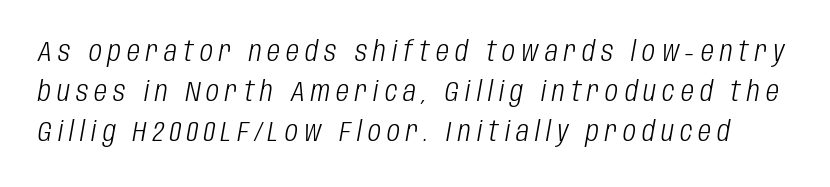
Q: Is the text bold? A: No.
Q: Is the text italic (slanted)? A: Yes, it leans right by about 10 degrees.
Q: Is the text underlined? A: No.
Q: Is the spacing between letters normal or unusually wide? A: Unusually wide.
Q: Is the spacing between lines tight, normal or loose? A: Normal.
Q: Width (condensed, normal, or wide)? A: Condensed.
Q: Stroke contrast? A: Low.
Q: x-height? A: Large.
Q: Monospaced? A: No.
